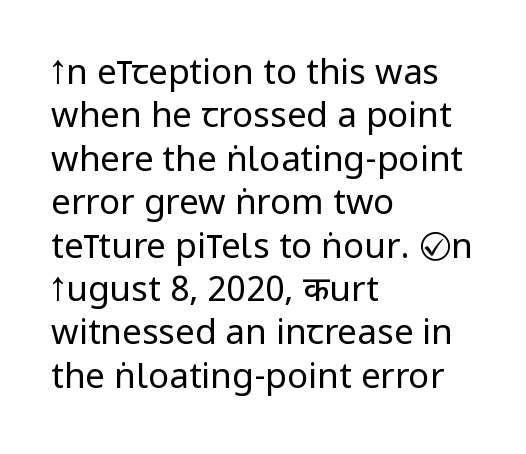
These lines are composed in type without serifs. Quick note: not italic, upright. Summary of weight: not heavy and not bold. Character widths vary here, with narrow letters taking less room than wide ones. Bare-footed words on every line.
